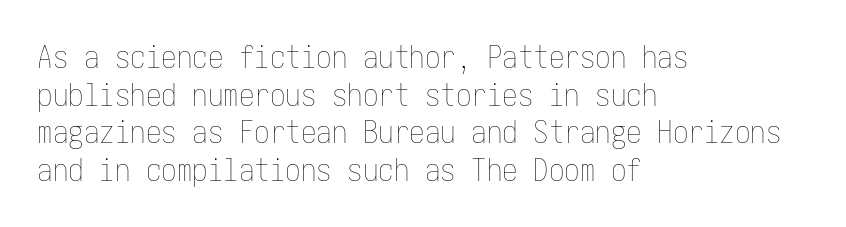
Descender tails drop into unmarked territory. Leftover space on each line is placed entirely after the last word. Bold? No — there's no thickening of the strokes. The font's upright variant was chosen for this text.
